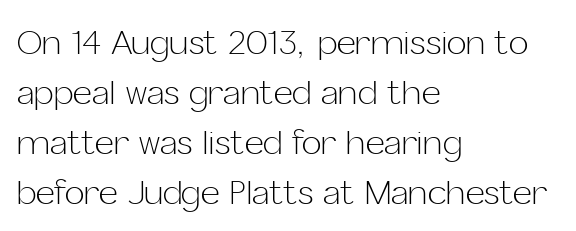
Underlining? Definitely not there. Spacing verdict: proportional, widths tailored to each character. Posture: vertical. Does the type have serifs? No, each stem ends abruptly.
